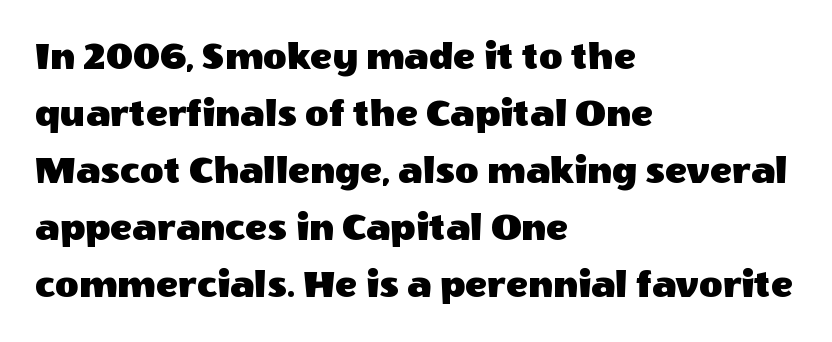
{"serif": "no", "italic": "no", "width": "normal", "x_height": "large", "monospaced": "no", "underline": "no", "align": "left", "line_spacing": "normal", "line_spacing_ratio": 1.39, "letter_spacing": "normal", "letter_spacing_em": 0.0, "glyph_px": 41}
